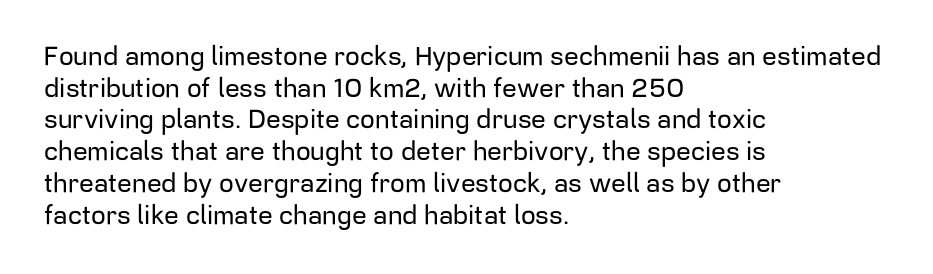
Q: Is the text italic (slanted)? A: No, it is upright.
Q: Is the text underlined? A: No.
Q: How is the paragraph aligned? A: Left-aligned.
Q: Is the spacing between letters normal or unusually wide? A: Normal.
